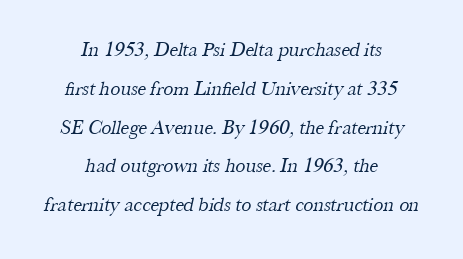
The image shows 20 px text type; set centered, loose line spacing (1.94x), normal letter spacing, not underlined.
